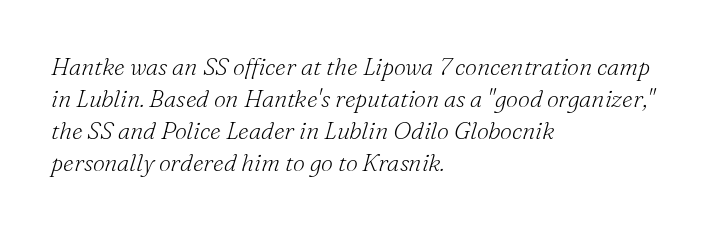
{"italic": "yes", "lean": "right", "slant_degrees": 16, "bold": "no", "underline": "no", "align": "left", "line_spacing": "normal", "line_spacing_ratio": 1.34, "letter_spacing": "normal", "letter_spacing_em": 0.0, "glyph_px": 24}
